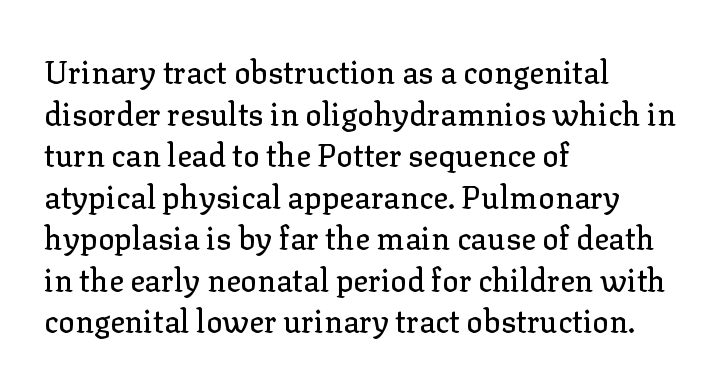
Any mark beneath the type? The region is blank. The rendering anchors every line to the left-hand side. Spacing verdict: proportional, widths tailored to each character. Does the leading feel generous? No, just average. Italic? Not at all — the glyphs are vertical. Characters follow at the spacing the type designer built in.
